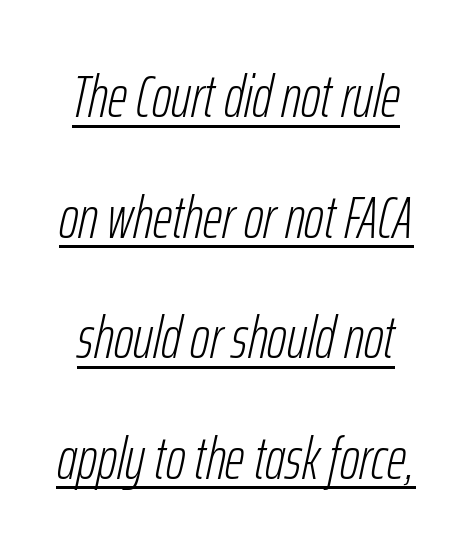
Q: Is the text bold? A: No.
Q: Is the text italic (slanted)? A: Yes, it leans right by about 12 degrees.
Q: Is the text underlined? A: Yes.
Q: Is the spacing between letters normal or unusually wide? A: Normal.
Q: Is the spacing between lines tight, normal or loose? A: Loose.
Q: Width (condensed, normal, or wide)? A: Condensed.
Q: Stroke contrast? A: Low.
Q: x-height? A: Medium.
Q: Monospaced? A: No.
